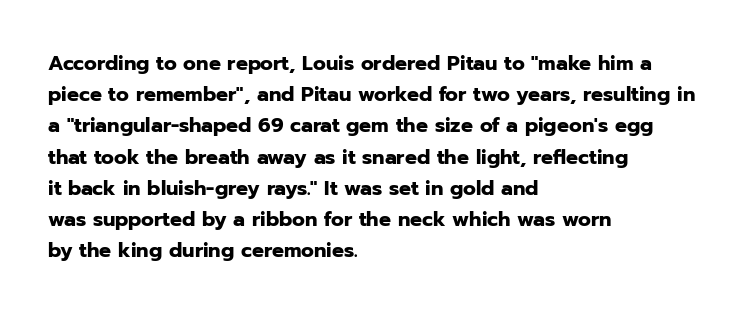
{"italic": "no", "bold": "yes", "underline": "no", "align": "left", "line_spacing": "normal", "line_spacing_ratio": 1.56, "letter_spacing": "normal", "letter_spacing_em": 0.0, "glyph_px": 20}
